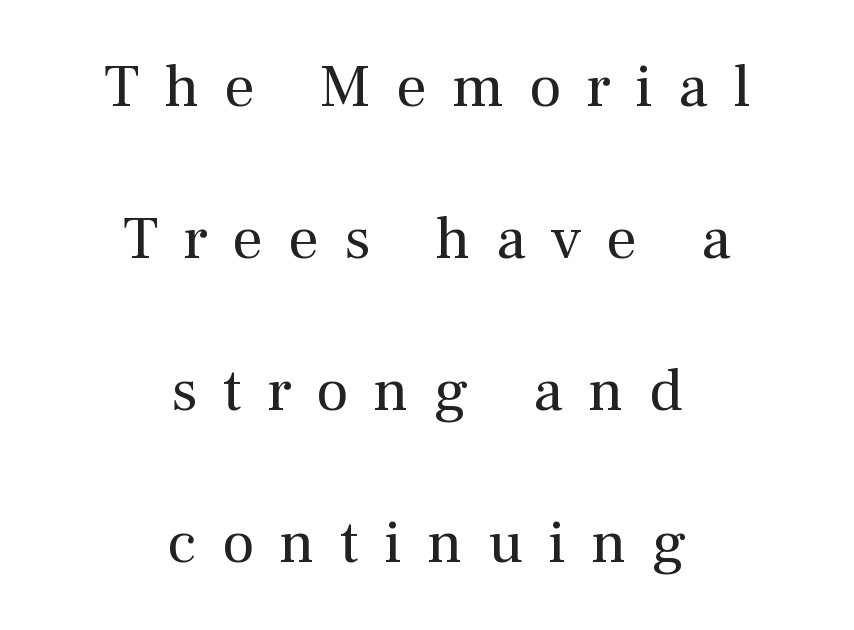
{"serif": "yes", "italic": "no", "bold": "no", "weight": "regular", "width": "normal", "stroke_contrast": "medium", "x_height": "medium", "monospaced": "no", "underline": "no", "align": "center", "line_spacing": "loose", "line_spacing_ratio": 2.49, "letter_spacing": "wide", "letter_spacing_em": 0.41, "glyph_px": 61}
